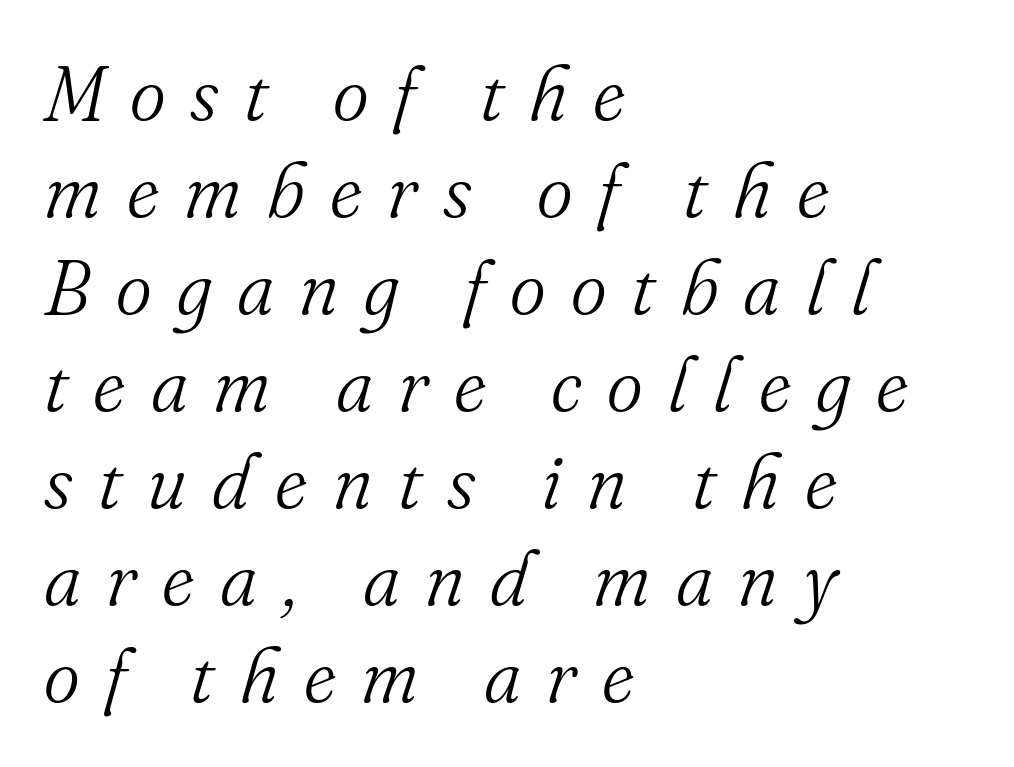
The compositor pushed each line to the left boundary. Looks like regular typesetting: each glyph gets only the width it needs. Leading matches the norm, producing a regular column. Type style note: has serifs. Type without underlining. Compared with ordinary roman type, these characters are visibly tilted.
